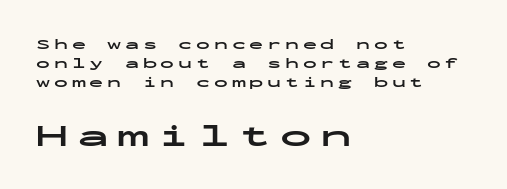
Q: Is the text bold? A: Yes.
Q: Is the text italic (slanted)? A: No, it is upright.
Q: Is the typeface a serif or a sans-serif typeface? A: Sans-serif.
Q: Is the text underlined? A: No.
Q: How is the paragraph aligned? A: Left-aligned.
Q: Is the spacing between letters normal or unusually wide? A: Unusually wide.
Q: Is the spacing between lines tight, normal or loose? A: Normal.
Q: Which block of text is set in a larger size, the first (top) or the second (bottom)? A: The second (bottom) one.
Q: Width (condensed, normal, or wide)? A: Wide.
Q: Stroke contrast? A: Low.
Q: x-height? A: Medium.
Q: Monospaced? A: Yes.
